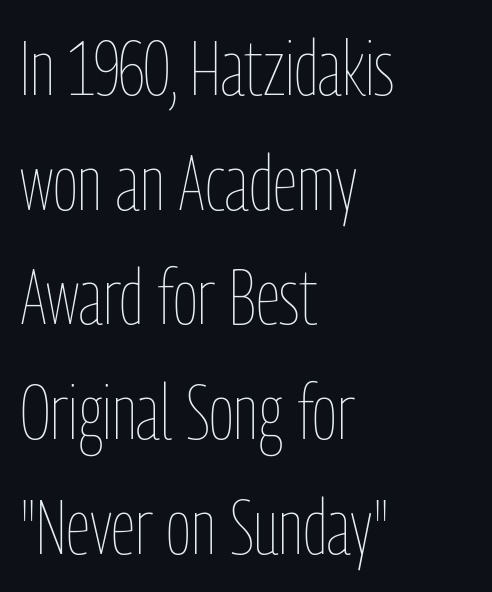
{"italic": "no", "bold": "no", "weight": "thin", "width": "condensed", "stroke_contrast": "low", "x_height": "medium", "monospaced": "no", "underline": "no", "align": "left", "line_spacing": "normal", "line_spacing_ratio": 1.49, "letter_spacing": "normal", "letter_spacing_em": 0.0, "glyph_px": 77}
